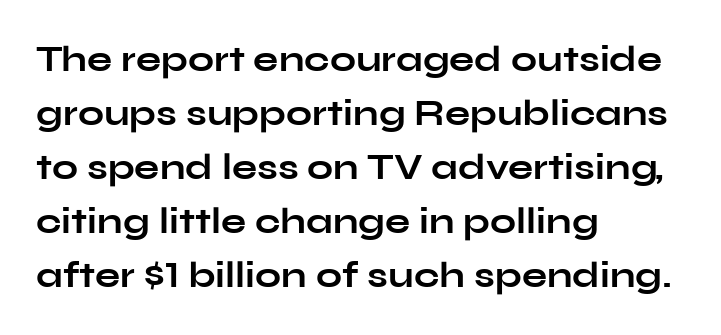
The string is rendered with underlining switched off. The face used here has the dense, thick strokes of a bold. The letterforms sit shoulder to shoulder at normal distance. Short and long lines alike share a common starting point at left. The passage shown is typed in a proportional face where columns would drift. Look at the bottom of the vertical strokes: they stop flat, with no serifs.
